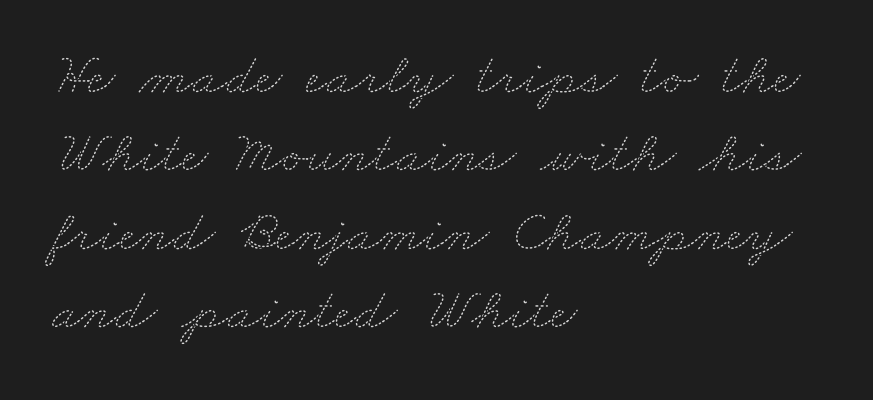
The image shows 59 px thin, wide type; set left-aligned, normal line spacing (1.33x), normal letter spacing, not underlined; medium stroke contrast and a small x-height.
